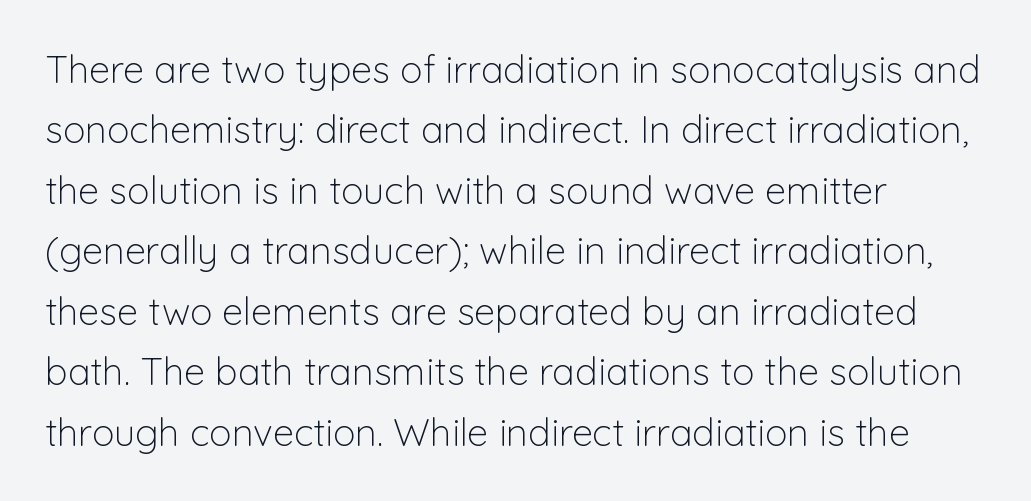
Q: Is the text bold? A: No.
Q: Is the text italic (slanted)? A: No, it is upright.
Q: Is the typeface a serif or a sans-serif typeface? A: Sans-serif.
Q: Is the text underlined? A: No.
Q: How is the paragraph aligned? A: Left-aligned.
Q: Is the spacing between letters normal or unusually wide? A: Normal.
Q: Is the spacing between lines tight, normal or loose? A: Normal.
Q: Width (condensed, normal, or wide)? A: Normal.
Q: Stroke contrast? A: Low.
Q: x-height? A: Medium.
Q: Monospaced? A: No.
